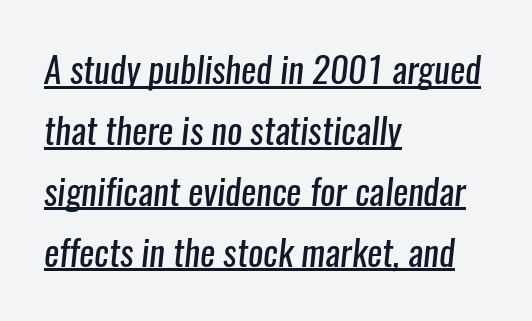
The image shows 36 px regular-weight, condensed sans-serif type; set left-aligned, normal line spacing (1.69x), normal letter spacing, underlined; low stroke contrast and a medium x-height.
